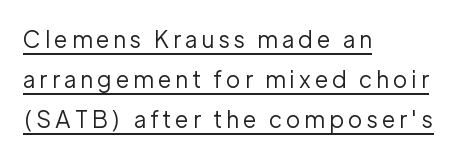
{"italic": "no", "bold": "no", "underline": "yes", "align": "left", "line_spacing_ratio": 1.73, "glyph_px": 23}
